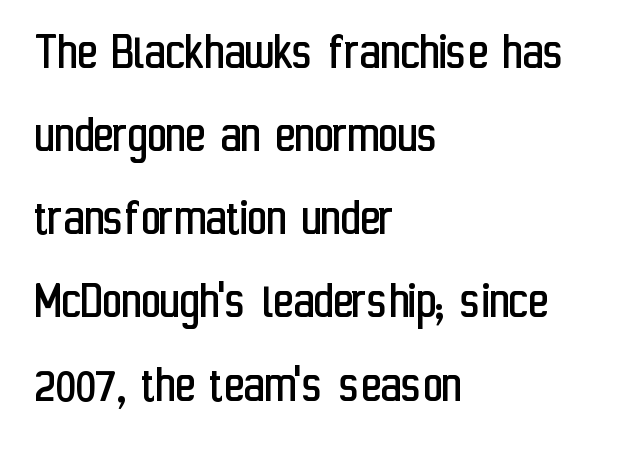
{"serif": "no", "italic": "no", "bold": "no", "weight": "regular", "width": "condensed", "stroke_contrast": "low", "x_height": "medium", "monospaced": "no", "underline": "no", "align": "left", "line_spacing": "normal", "line_spacing_ratio": 1.54, "letter_spacing": "normal", "letter_spacing_em": 0.0, "glyph_px": 54}
